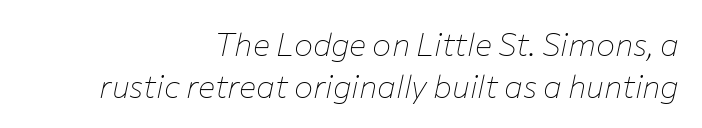
Q: Is the text bold? A: No.
Q: Is the text italic (slanted)? A: Yes, it leans right by about 12 degrees.
Q: Is the text underlined? A: No.
Q: How is the paragraph aligned? A: Right-aligned.
Q: Is the spacing between letters normal or unusually wide? A: Normal.
Q: Is the spacing between lines tight, normal or loose? A: Normal.
Q: Width (condensed, normal, or wide)? A: Normal.
Q: Stroke contrast? A: Low.
Q: x-height? A: Medium.
Q: Monospaced? A: No.
